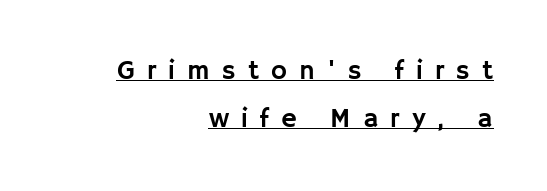
The image shows 27 px text type, upright; set right-aligned, line spacing 1.77x, unusually wide letter spacing (+0.45 em), underlined.
